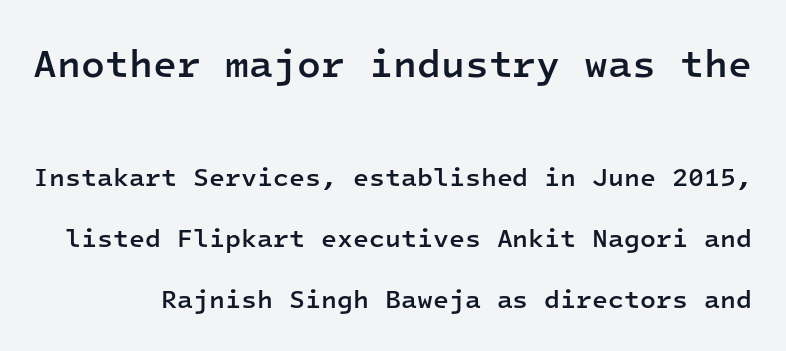
Q: Is the text bold? A: Semi-bold.
Q: Is the text italic (slanted)? A: No, it is upright.
Q: Is the typeface a serif or a sans-serif typeface? A: Sans-serif.
Q: Is the text underlined? A: No.
Q: Is the spacing between letters normal or unusually wide? A: Normal.
Q: Is the spacing between lines tight, normal or loose? A: Loose.
Q: Which block of text is set in a larger size, the first (top) or the second (bottom)? A: The first (top) one.
Q: Width (condensed, normal, or wide)? A: Normal.
Q: Stroke contrast? A: Low.
Q: x-height? A: Medium.
Q: Monospaced? A: Yes.
